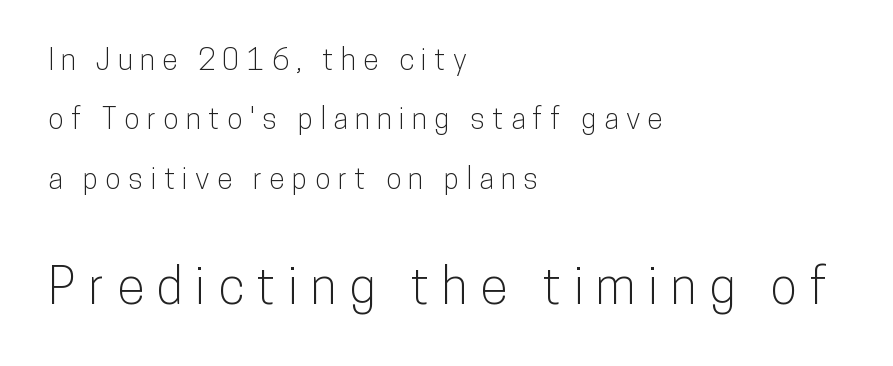
The image shows 50 px condensed sans-serif type, upright; set left-aligned, loose line spacing (2.05x), unusually wide letter spacing (+0.25 em), not underlined; the second (bottom) block is 1.72x larger; low stroke contrast and a medium x-height.
